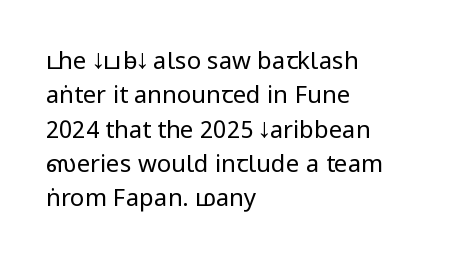
Q: Is the text bold? A: No.
Q: Is the text italic (slanted)? A: No, it is upright.
Q: Is the text underlined? A: No.
Q: How is the paragraph aligned? A: Left-aligned.
Q: Is the spacing between letters normal or unusually wide? A: Normal.
Q: Is the spacing between lines tight, normal or loose? A: Normal.
